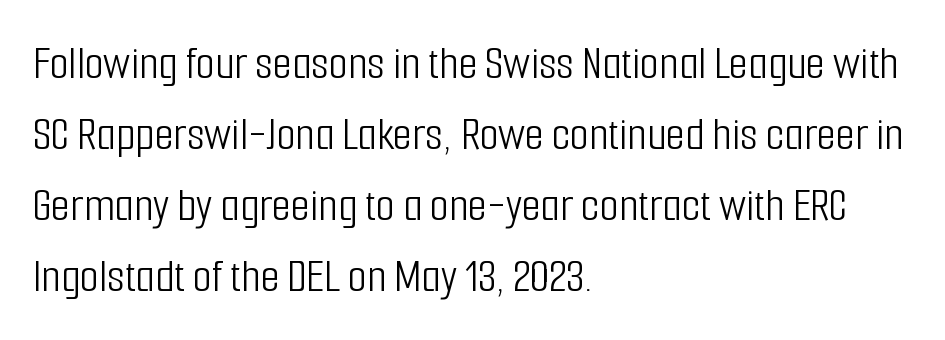
The image shows 49 px light, condensed sans-serif type, upright; set left-aligned, normal line spacing (1.45x), normal letter spacing, not underlined; low stroke contrast and a medium x-height.
